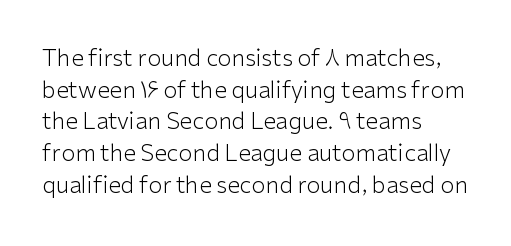
A roman cut, with each character standing at attention. Line spacing here is normal. The text block is weighted toward the left margin, trailing off unevenly rightward. Lines of text with bare space underneath. Nothing unusual about the tracking: characters are spaced as the font intends. A quiet, ordinary-to-light weight characterises the typeface.
